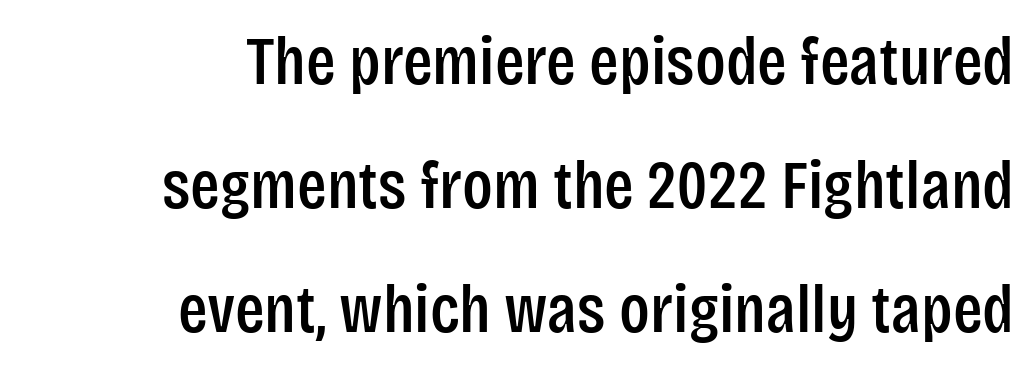
{"serif": "no", "italic": "no", "width": "condensed", "stroke_contrast": "low", "x_height": "large", "monospaced": "no", "underline": "no", "align": "right", "line_spacing_ratio": 1.8, "letter_spacing": "normal", "letter_spacing_em": 0.0, "glyph_px": 69}
